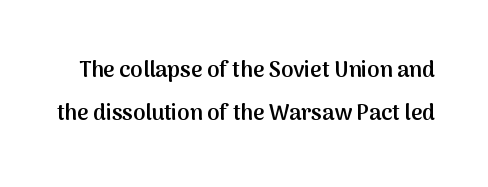
Q: Is the text bold? A: Semi-bold.
Q: Is the text italic (slanted)? A: No, it is upright.
Q: Is the text underlined? A: No.
Q: Is the spacing between letters normal or unusually wide? A: Normal.
Q: Is the spacing between lines tight, normal or loose? A: Loose.
